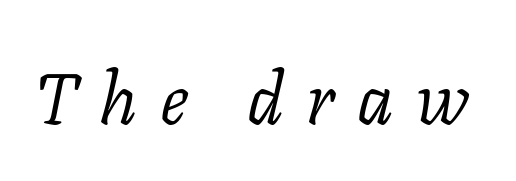
{"serif": "yes", "italic": "yes", "lean": "right", "slant_degrees": 11, "bold": "no", "weight": "light", "width": "normal", "stroke_contrast": "low", "x_height": "medium", "monospaced": "no", "underline": "no", "letter_spacing": "wide", "letter_spacing_em": 0.31, "glyph_px": 72}
